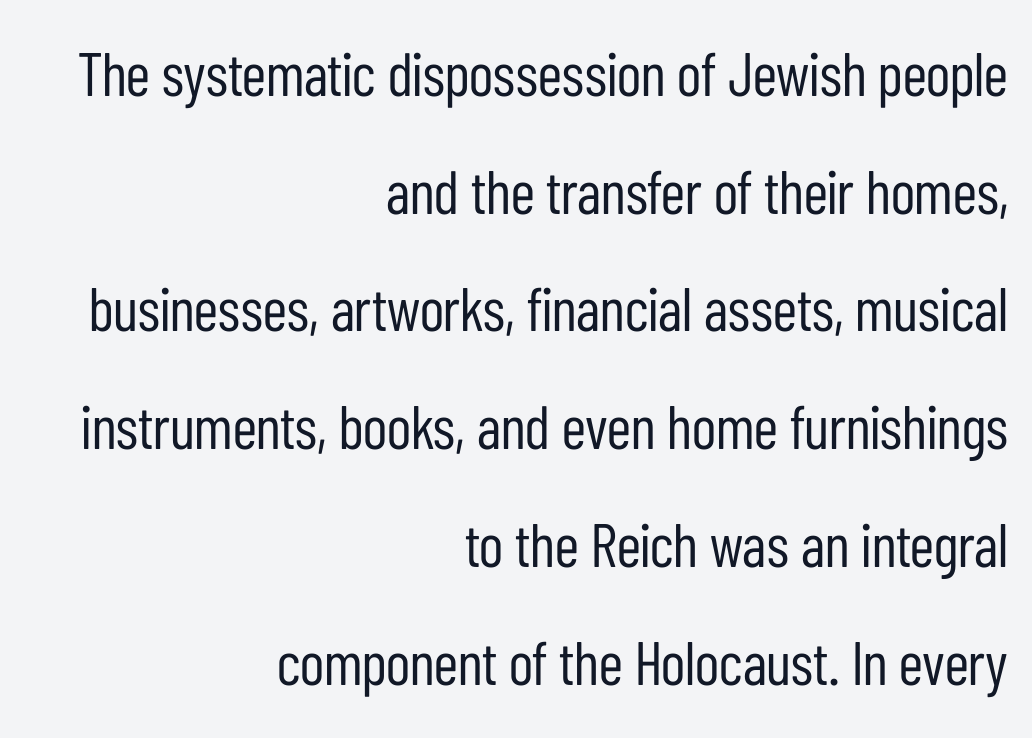
The image shows 61 px regular-weight, condensed sans-serif type, upright; set right-aligned, loose line spacing (1.93x), normal letter spacing, not underlined; low stroke contrast and a medium x-height.
